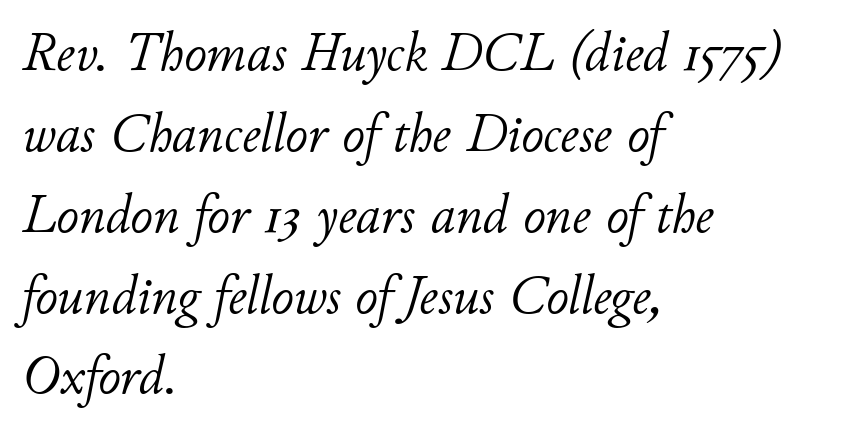
The image shows 55 px light type, italic (leaning right); set left-aligned, normal line spacing (1.47x), normal letter spacing, not underlined; low stroke contrast and a small x-height.
